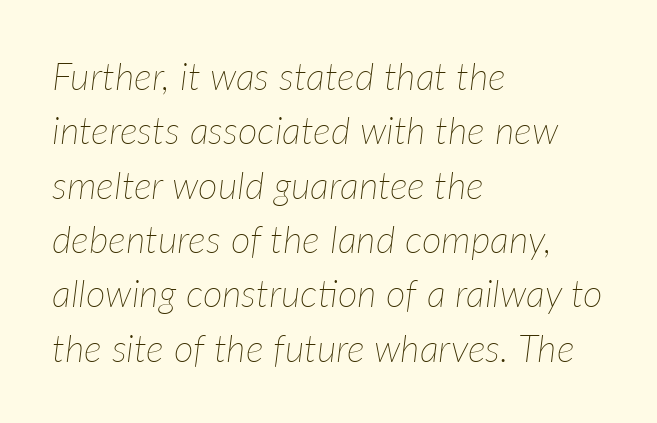
Q: Is the text bold? A: No.
Q: Is the text italic (slanted)? A: Yes, it leans right by about 7 degrees.
Q: Is the text underlined? A: No.
Q: How is the paragraph aligned? A: Left-aligned.
Q: Is the spacing between letters normal or unusually wide? A: Normal.
Q: Is the spacing between lines tight, normal or loose? A: Normal.
Q: Width (condensed, normal, or wide)? A: Normal.
Q: Stroke contrast? A: Low.
Q: x-height? A: Medium.
Q: Monospaced? A: No.
